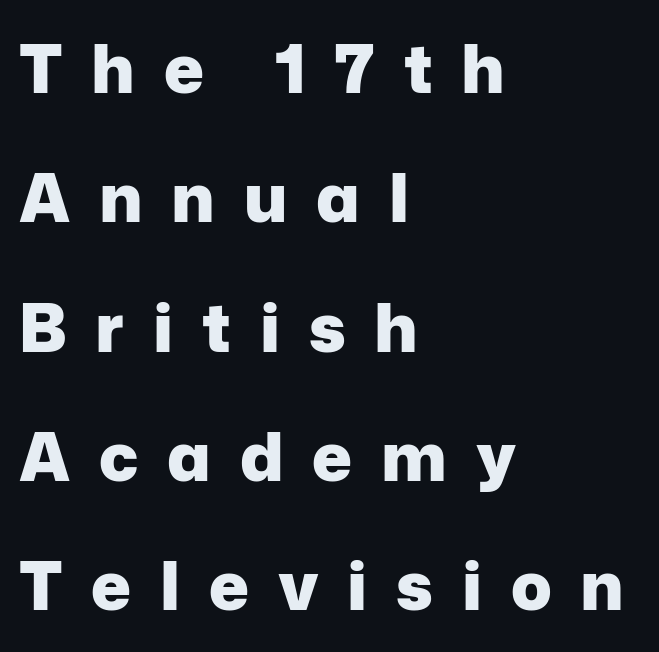
These lines stand farther apart than default settings would place them. The foot of each line stays bare and open. The passage shown is emphatically bold. Is this a fixed-width face? No — the glyphs have proportional, varying widths. The typography opts for an upright posture over an oblique one.
